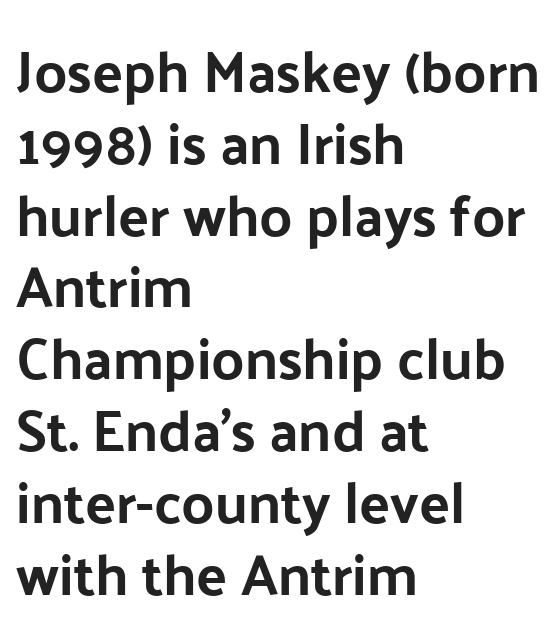
{"serif": "no", "italic": "no", "bold": "yes", "weight": "bold", "width": "normal", "stroke_contrast": "low", "x_height": "medium", "monospaced": "no", "underline": "no", "align": "left", "line_spacing": "normal", "line_spacing_ratio": 1.26, "letter_spacing": "normal", "letter_spacing_em": 0.0, "glyph_px": 57}
